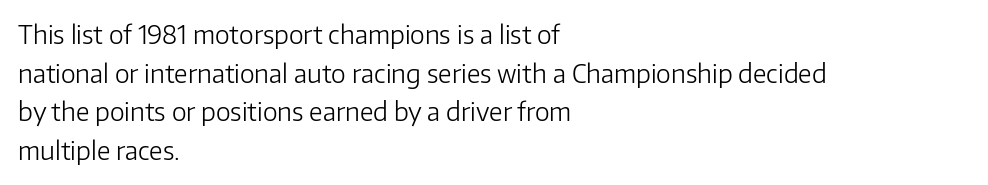
The image shows 25 px text type, upright; set left-aligned, normal line spacing (1.55x), normal letter spacing, not underlined.
